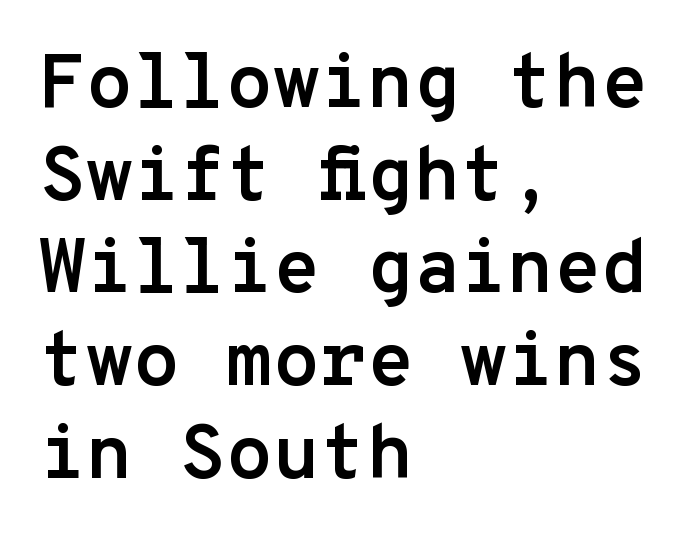
Tracking here is standard; glyphs follow each other at the usual distance. This rendering features lettering with no underline. Leftover space on each line is placed entirely after the last word. Here the designer chose a console-style face with uniform glyph widths.
